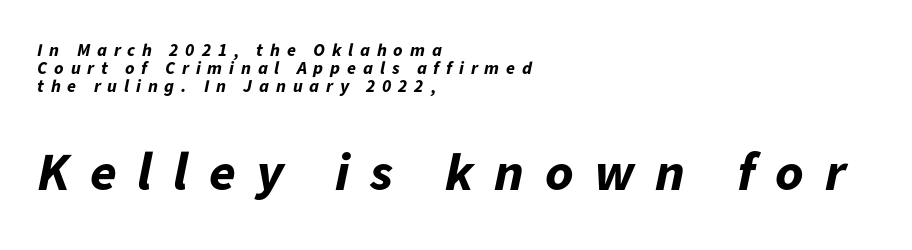
Look at the glyph heights: the lower group is clearly the bigger setting. Each row of text sits above clean, open space. Compared with an ordinary text face, these strokes are far heavier — a full bold. The font's italic variant was chosen for this text. Very little white space separates one row of letters from the next.
